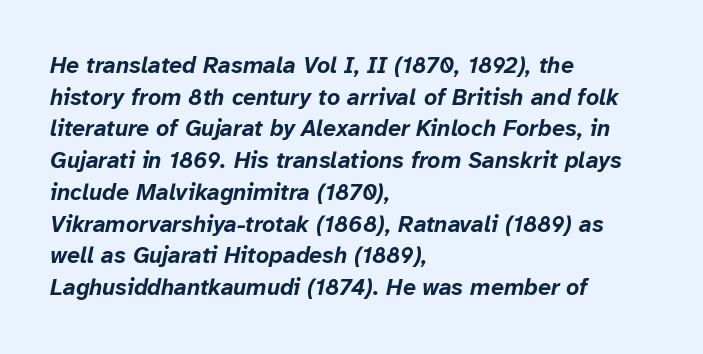
Has an underline been added? It has not. The letters sit at their default tracking, neither squeezed nor spread. Does the leading feel generous? No, just average. Style check: oblique. Is the block centered? No — it sits flush against the left margin. A dark, heavy texture on the line: the type is bold.
